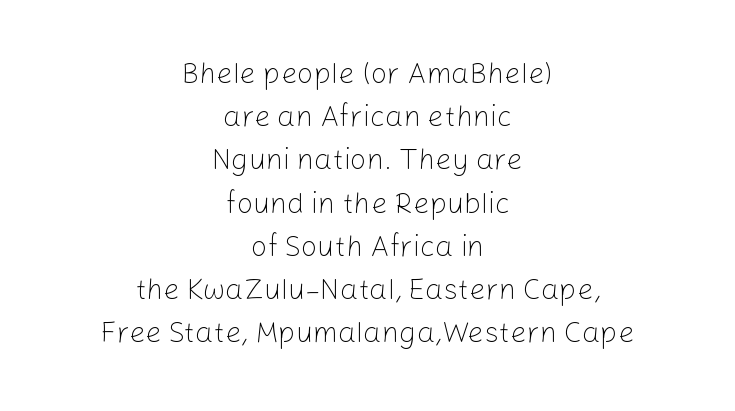
The image shows 29 px light sans-serif type, upright; set centered, normal line spacing (1.49x), normal letter spacing, not underlined; low stroke contrast and a medium x-height.
